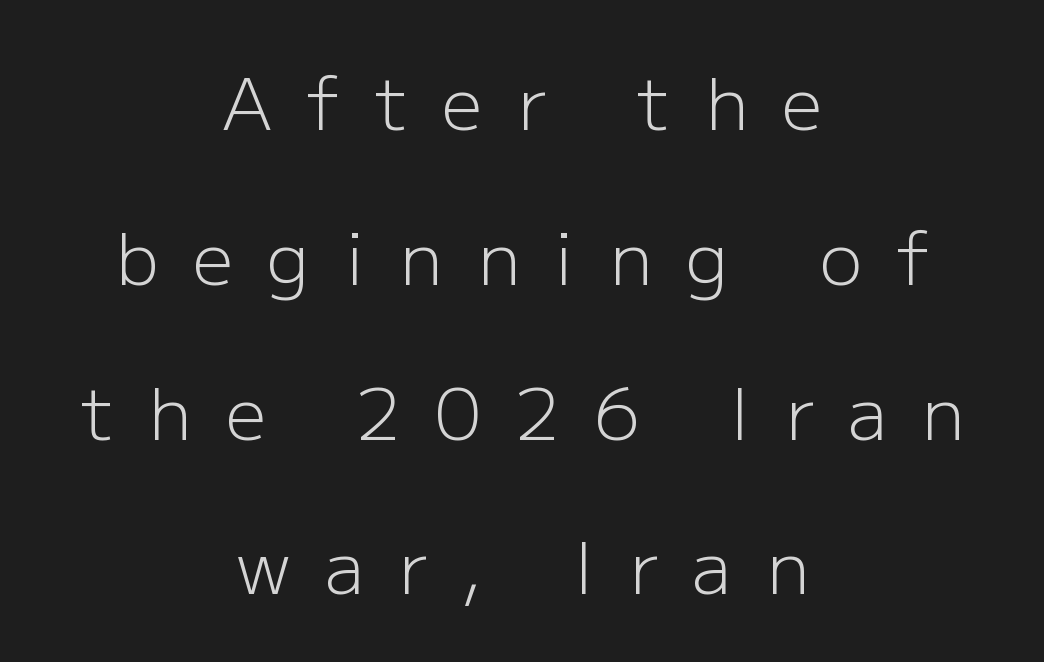
The typeface has the unassuming heft of standard copy or less. The passage is arranged like a title page — every line centered. The face used here is proportionally spaced, like ordinary book or web type. A sans-serif font was chosen for this passage. Quick note: not italic, upright. The tracking jumps out immediately: characters are airy and widely separated.
